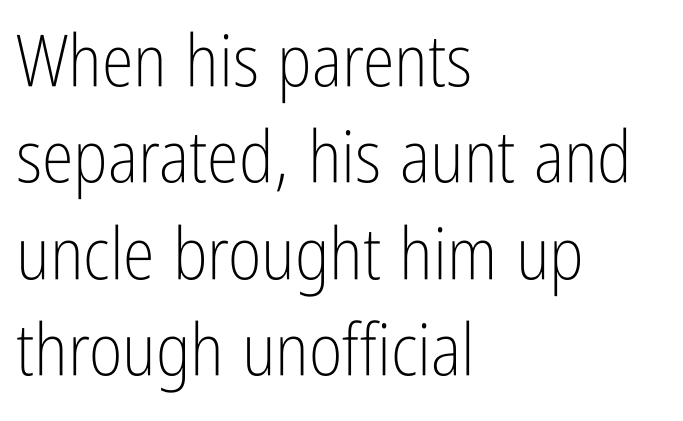
{"serif": "no", "italic": "no", "bold": "no", "weight": "light", "width": "condensed", "stroke_contrast": "low", "x_height": "medium", "monospaced": "no", "underline": "no", "align": "left", "line_spacing": "normal", "line_spacing_ratio": 1.34, "letter_spacing": "normal", "letter_spacing_em": 0.0, "glyph_px": 72}
